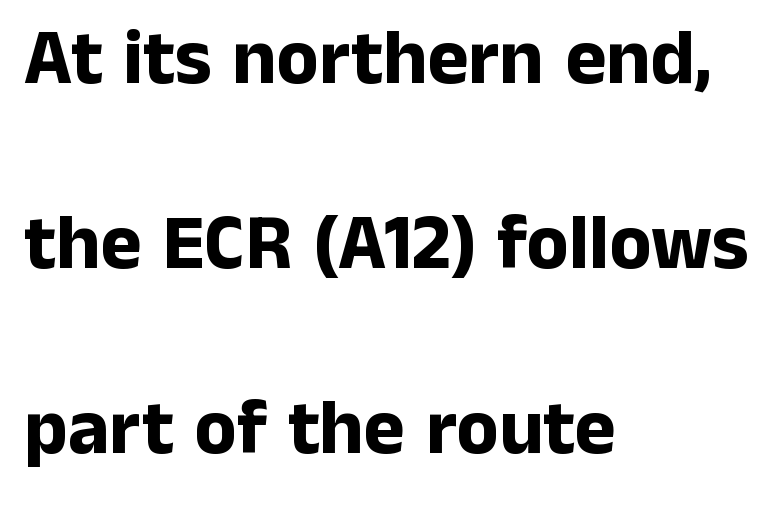
The image shows 78 px bold sans-serif type, upright; set left-aligned, loose line spacing (2.37x), normal letter spacing, not underlined; low stroke contrast and a medium x-height.
